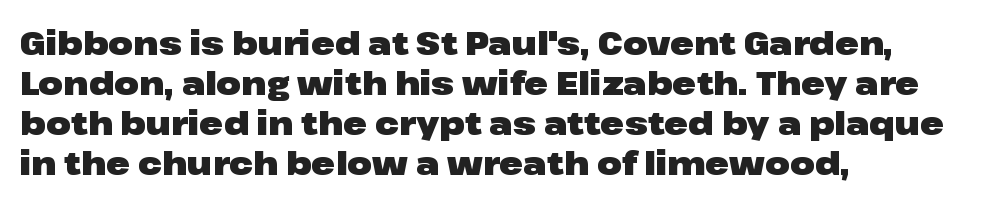
{"serif": "no", "italic": "no", "bold": "yes", "weight": "heavy", "width": "wide", "stroke_contrast": "low", "x_height": "medium", "monospaced": "no", "underline": "no", "align": "left", "line_spacing": "normal", "line_spacing_ratio": 1.25, "letter_spacing": "normal", "letter_spacing_em": 0.0, "glyph_px": 32}
